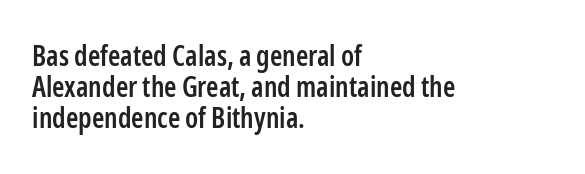
{"serif": "no", "italic": "no", "bold": "semi", "weight": "semibold", "width": "condensed", "stroke_contrast": "low", "x_height": "medium", "monospaced": "no", "underline": "no", "align": "left", "line_spacing": "tight", "line_spacing_ratio": 1.11, "letter_spacing": "normal", "letter_spacing_em": 0.0, "glyph_px": 28}
